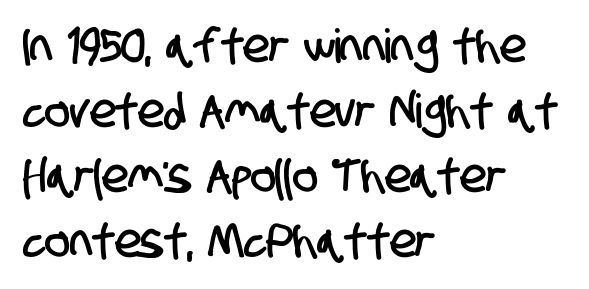
The image shows 47 px condensed sans-serif type; set left-aligned, normal line spacing (1.38x), normal letter spacing, not underlined; low stroke contrast and a large x-height.
